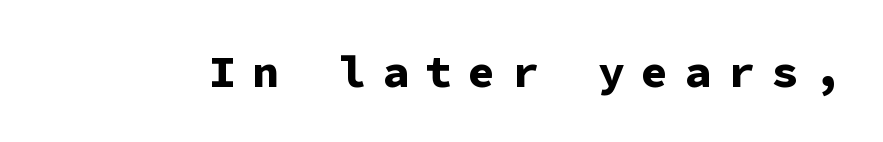
The image shows 45 px bold sans-serif type, upright, monospaced; set unusually wide letter spacing (+0.36 em), not underlined; low stroke contrast and a medium x-height.
